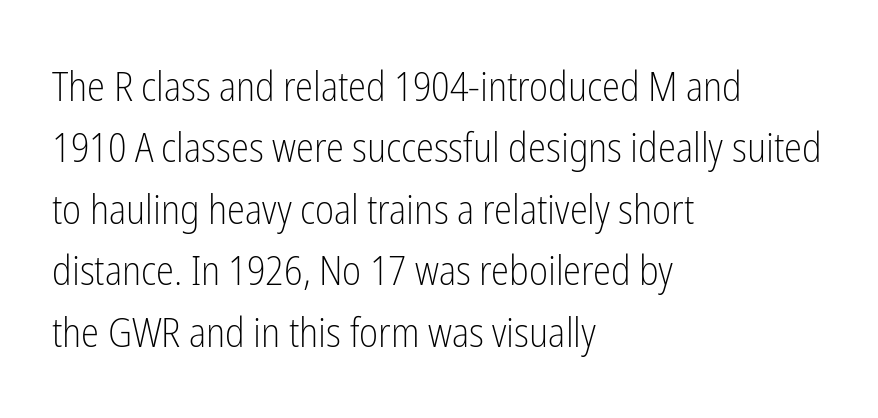
You can tell from the bare stems that sans-serif type was used. Plain, unruled lines of type. It's the straight-up-and-down kind of type. In terms of leading, this rendering sits right in the middle.
